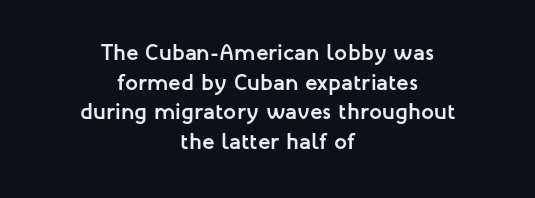
These lines sit exactly where default settings would place them. Any mark beneath the type? The region is blank. Its strokes are broad and dark, the hallmark of bold type. Ordinary non-slanted type is in use. The passage shown has conventional tracking throughout.
